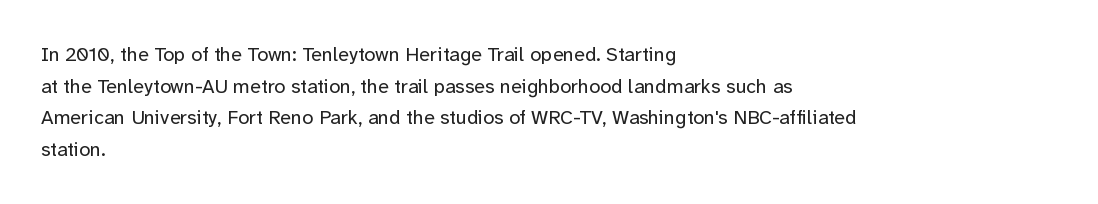
Q: Is the text bold? A: No.
Q: Is the text italic (slanted)? A: No, it is upright.
Q: Is the text underlined? A: No.
Q: How is the paragraph aligned? A: Left-aligned.
Q: Is the spacing between letters normal or unusually wide? A: Normal.
Q: Is the spacing between lines tight, normal or loose? A: Normal.
